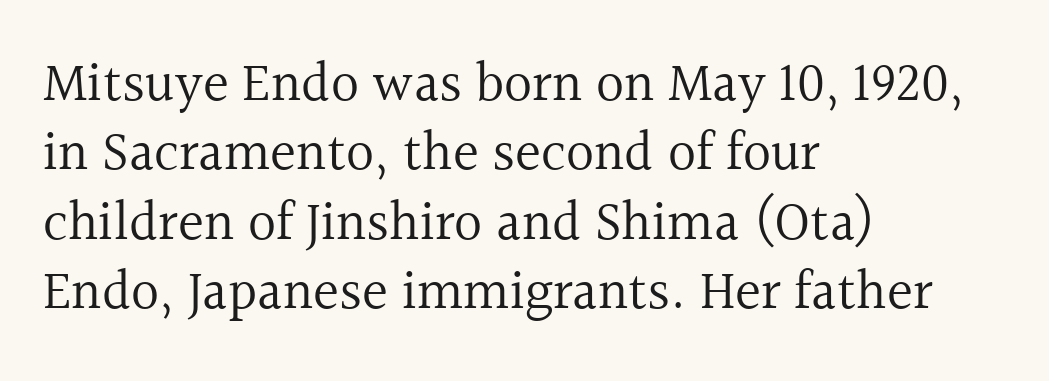
Q: Is the text bold? A: No.
Q: Is the text italic (slanted)? A: No, it is upright.
Q: Is the typeface a serif or a sans-serif typeface? A: Serif.
Q: Is the text underlined? A: No.
Q: How is the paragraph aligned? A: Left-aligned.
Q: Is the spacing between letters normal or unusually wide? A: Normal.
Q: Is the spacing between lines tight, normal or loose? A: Normal.
Q: Width (condensed, normal, or wide)? A: Normal.
Q: x-height? A: Medium.
Q: Monospaced? A: No.
